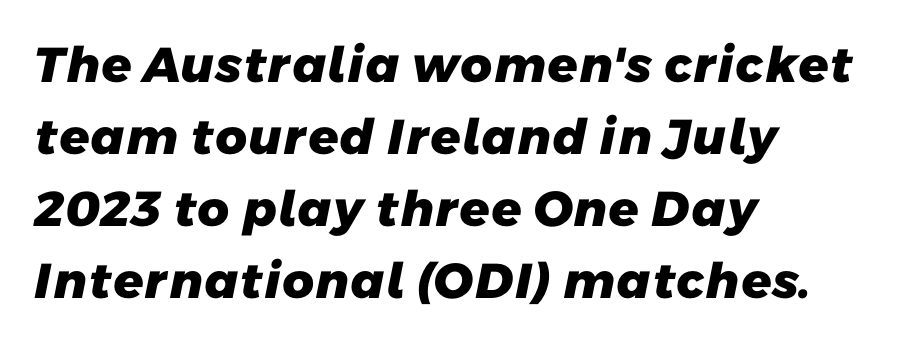
Compared with typical paragraphs, the rows here are spaced about the same. Bold? Absolutely — the strokes are thick and heavy. Every row of glyphs begins at an identical x-position on the left. A clean baseline with only descenders dipping below it.
